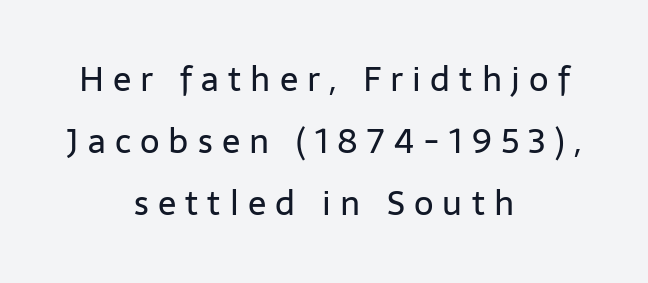
The image shows 34 px regular-weight sans-serif type, upright; set centered, line spacing 1.83x, unusually wide letter spacing (+0.27 em), not underlined; low stroke contrast and a medium x-height.
